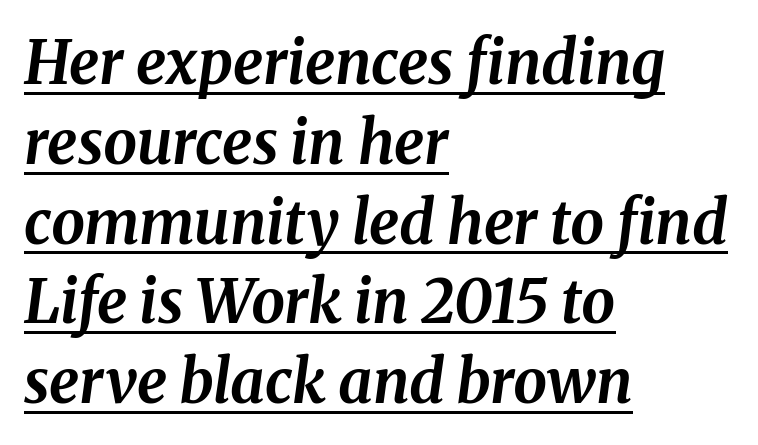
The image shows 60 px bold type, italic (leaning right); set left-aligned, normal line spacing (1.33x), normal letter spacing, underlined; medium stroke contrast and a medium x-height.
